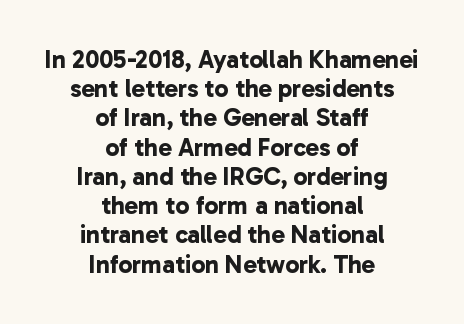
Q: Is the text bold? A: Yes.
Q: Is the text underlined? A: No.
Q: How is the paragraph aligned? A: Centered.
Q: Is the spacing between letters normal or unusually wide? A: Normal.
